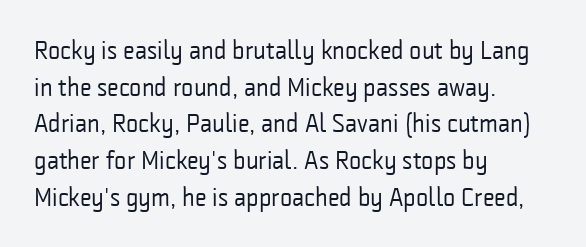
In CSS terms this would be text-align: left. The words here are not underlined. The font is comparable to plain body text, perhaps lighter. Every character sits straight up, as roman type does. The vertical gap from one line to the next is medium. Compared with typical body copy, the letter spacing here is the same.
